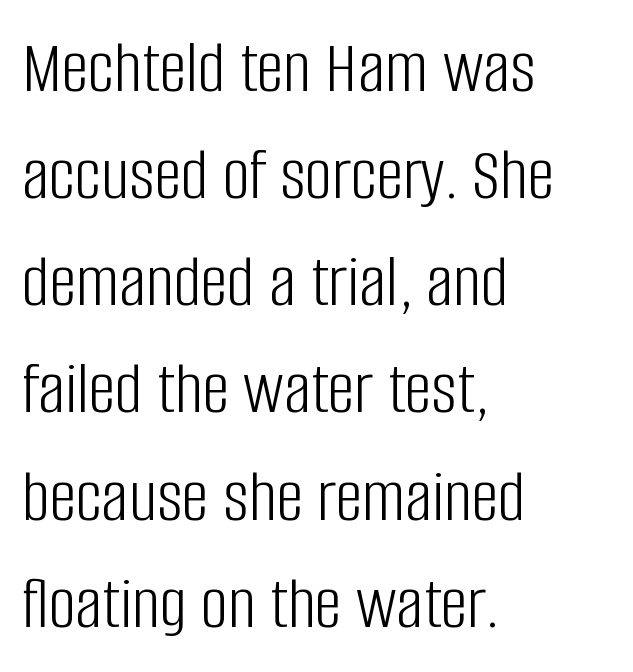
{"serif": "no", "italic": "no", "bold": "no", "weight": "light", "width": "condensed", "stroke_contrast": "low", "x_height": "large", "monospaced": "no", "underline": "no", "align": "left", "line_spacing": "normal", "line_spacing_ratio": 1.41, "letter_spacing": "normal", "letter_spacing_em": 0.0, "glyph_px": 76}
